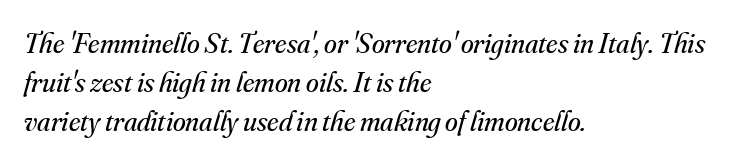
Note the varied advance widths — an 'i' is clearly narrower than an 'm'. Horizontal alignment here is leftward, the default for most running prose. The string is rendered with underlining switched off. You can tell from the footed stems that serif type was used. Does the leading feel generous? No, just average.
